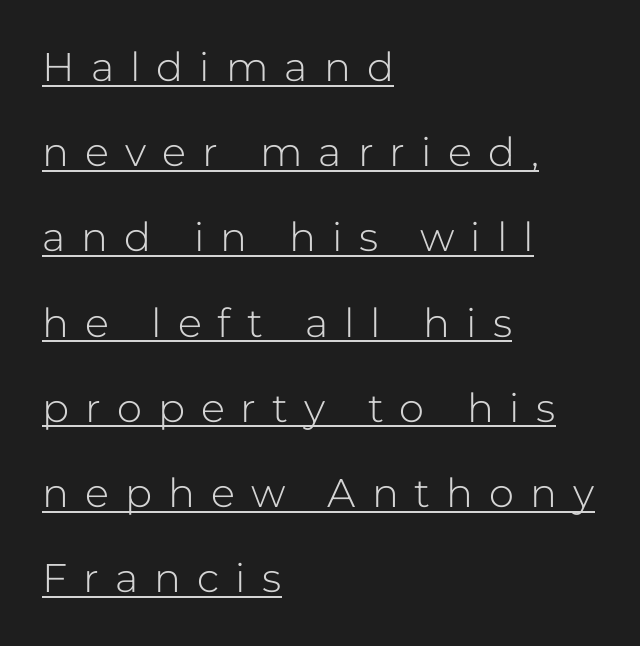
{"serif": "no", "italic": "no", "bold": "no", "weight": "light", "width": "normal", "stroke_contrast": "low", "x_height": "medium", "monospaced": "no", "underline": "yes", "align": "left", "line_spacing": "loose", "line_spacing_ratio": 2.13, "letter_spacing": "wide", "letter_spacing_em": 0.4, "glyph_px": 40}
